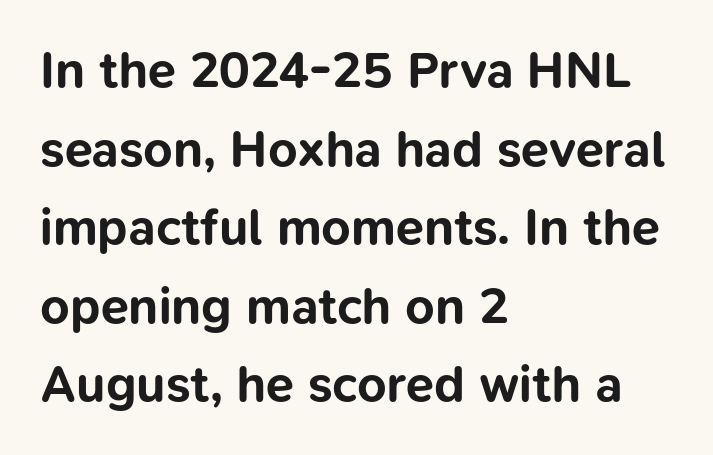
Q: Is the text bold? A: Yes.
Q: Is the text italic (slanted)? A: No, it is upright.
Q: Is the typeface a serif or a sans-serif typeface? A: Sans-serif.
Q: Is the text underlined? A: No.
Q: How is the paragraph aligned? A: Left-aligned.
Q: Is the spacing between letters normal or unusually wide? A: Normal.
Q: Is the spacing between lines tight, normal or loose? A: Normal.
Q: Width (condensed, normal, or wide)? A: Normal.
Q: Stroke contrast? A: Low.
Q: x-height? A: Medium.
Q: Monospaced? A: No.
